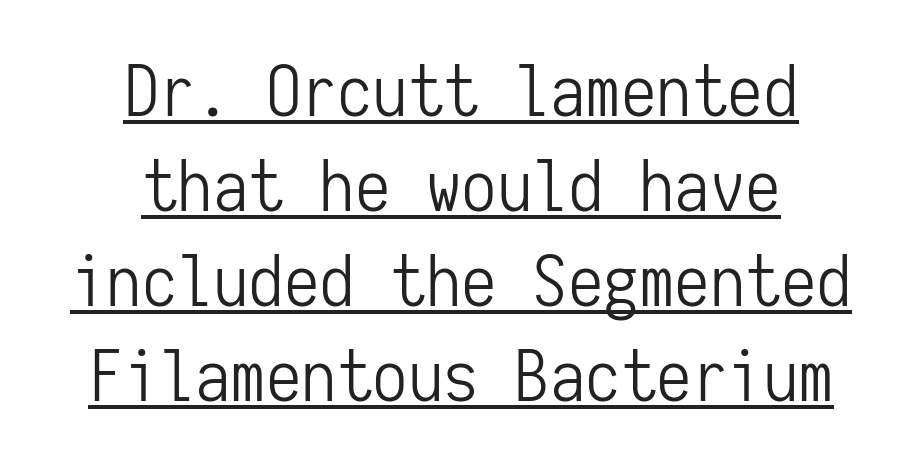
Q: Is the text bold? A: No.
Q: Is the text italic (slanted)? A: No, it is upright.
Q: Is the typeface a serif or a sans-serif typeface? A: Sans-serif.
Q: Is the text underlined? A: Yes.
Q: How is the paragraph aligned? A: Centered.
Q: Is the spacing between letters normal or unusually wide? A: Normal.
Q: Is the spacing between lines tight, normal or loose? A: Normal.
Q: Width (condensed, normal, or wide)? A: Condensed.
Q: Stroke contrast? A: Low.
Q: x-height? A: Medium.
Q: Monospaced? A: Yes.
